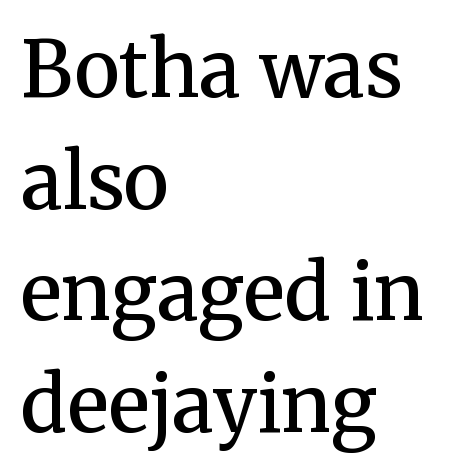
{"serif": "yes", "italic": "no", "bold": "semi", "weight": "semibold", "width": "normal", "stroke_contrast": "medium", "x_height": "medium", "monospaced": "no", "underline": "no", "align": "left", "line_spacing": "normal", "line_spacing_ratio": 1.45, "letter_spacing": "normal", "letter_spacing_em": 0.0, "glyph_px": 77}
